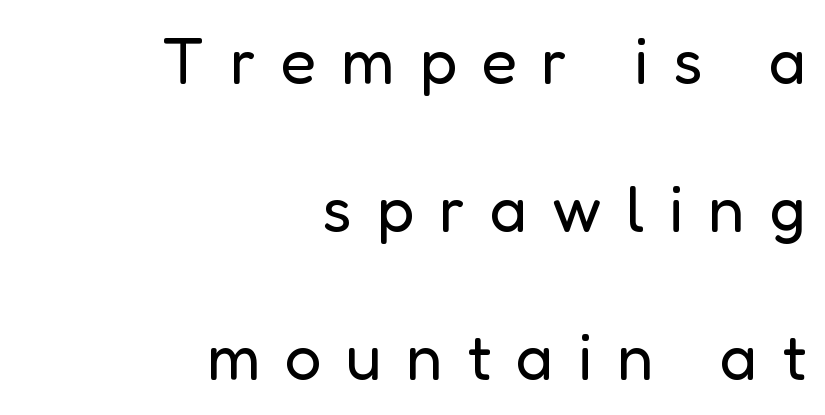
Summary of vertical rhythm: relaxed, with wide interline spacing. The space directly below the letters is spotless. Which margin do the lines hug? The right one — the left edge is uneven. A quiet, ordinary-to-light weight characterises the typeface. A sans-serif font was chosen for this passage.
